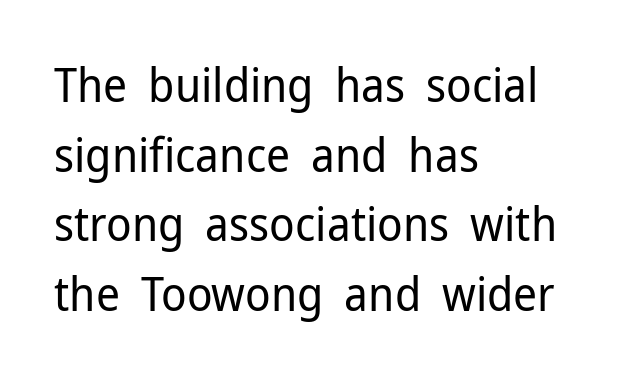
The image shows 47 px regular-weight sans-serif type, upright; set left-aligned, normal line spacing (1.48x), normal letter spacing, not underlined; low stroke contrast and a medium x-height.
